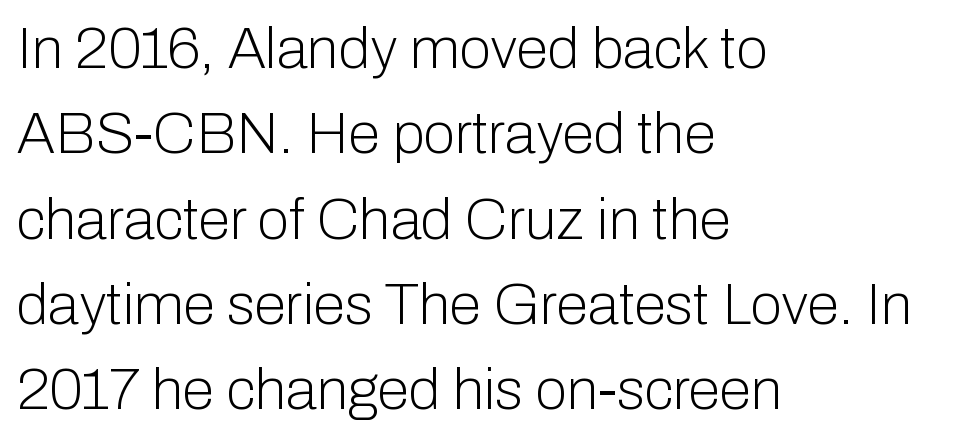
{"serif": "no", "italic": "no", "bold": "no", "weight": "light", "width": "normal", "stroke_contrast": "low", "x_height": "medium", "monospaced": "no", "underline": "no", "align": "left", "line_spacing": "normal", "line_spacing_ratio": 1.47, "letter_spacing": "normal", "letter_spacing_em": 0.0, "glyph_px": 58}
